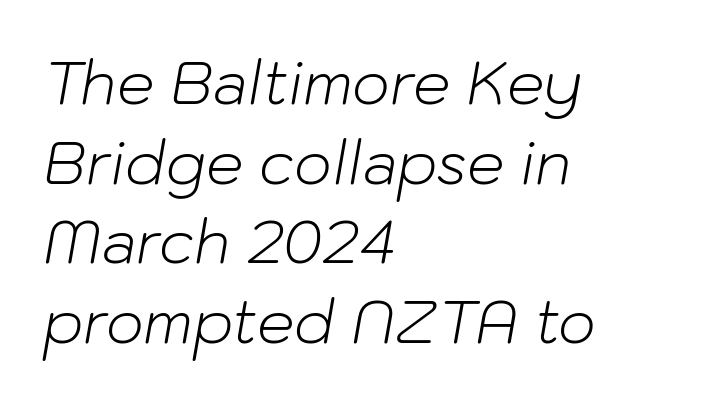
Where is the straight margin? On the left. The typesetting does not lean heavy: it is not bold. The face used here is rendered with its standard letterfit. You could not count columns in this text — the font is proportionally spaced.
